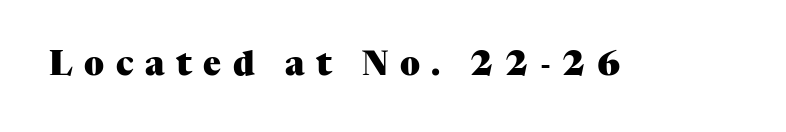
The image shows 33 px heavy serif type, upright; set unusually wide letter spacing (+0.35 em), not underlined; medium stroke contrast and a medium x-height.
